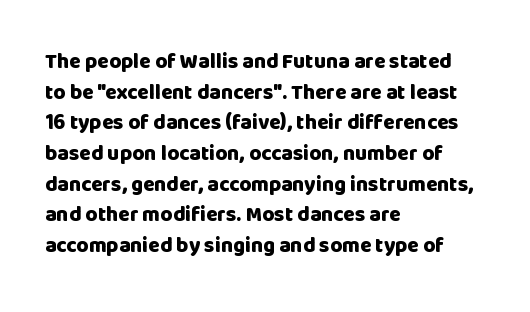
{"italic": "no", "bold": "yes", "underline": "no", "align": "left", "line_spacing": "normal", "line_spacing_ratio": 1.46, "letter_spacing": "normal", "letter_spacing_em": 0.0, "glyph_px": 21}
